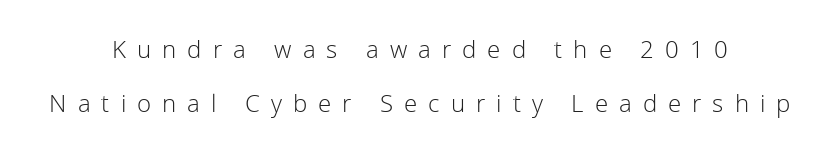
The image shows 24 px text type, upright; set centered, loose line spacing (2.25x), unusually wide letter spacing (+0.46 em), not underlined.
